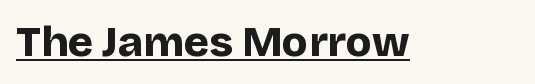
Q: Is the text bold? A: Yes.
Q: Is the text italic (slanted)? A: No, it is upright.
Q: Is the typeface a serif or a sans-serif typeface? A: Sans-serif.
Q: Is the text underlined? A: Yes.
Q: Is the spacing between letters normal or unusually wide? A: Normal.
Q: Width (condensed, normal, or wide)? A: Normal.
Q: Stroke contrast? A: Low.
Q: x-height? A: Large.
Q: Monospaced? A: No.
